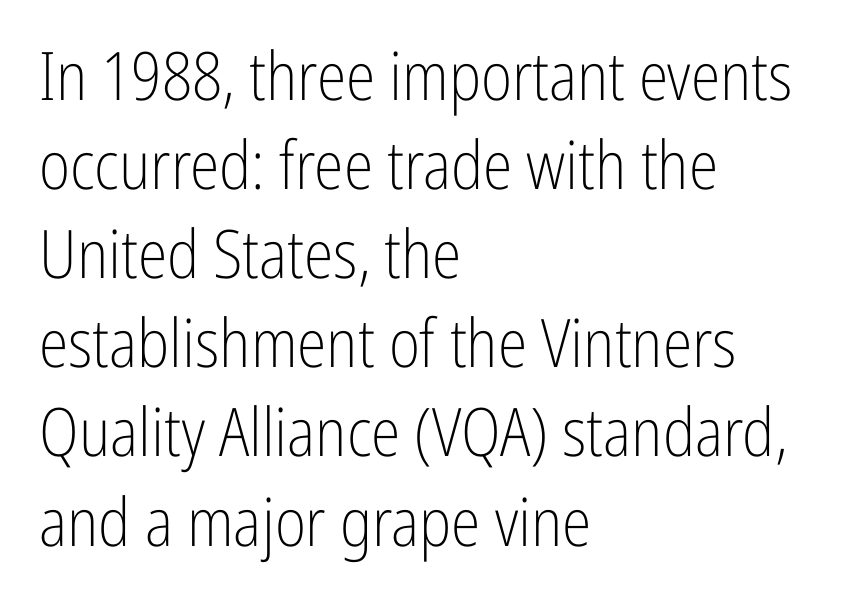
The image shows 67 px light, condensed sans-serif type, upright; set left-aligned, normal line spacing (1.33x), normal letter spacing, not underlined; low stroke contrast and a medium x-height.
